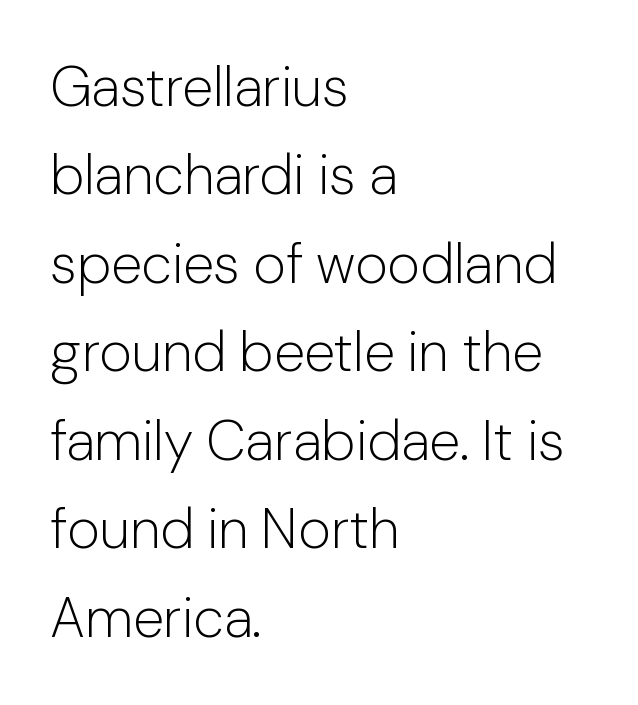
Line spacing here is normal. Upright lettering throughout. Rule under the text: the space is simply empty. The font family rendered here belongs to the sans-serif group. Spacing verdict: proportional, widths tailored to each character. The cut favours lightness, reaching ordinary text weight at its darkest.
